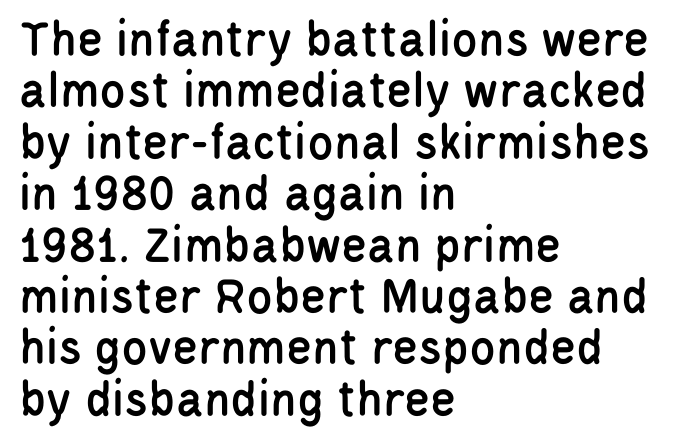
Check under the words: just untouched page. Notice how the passage keeps a crisp vertical edge on the left only. Here the designer chose a conventional face with non-uniform glyph widths. Observe the absence of serifs on each vertical stroke in this sample. The typography opts for an upright posture over an oblique one.
